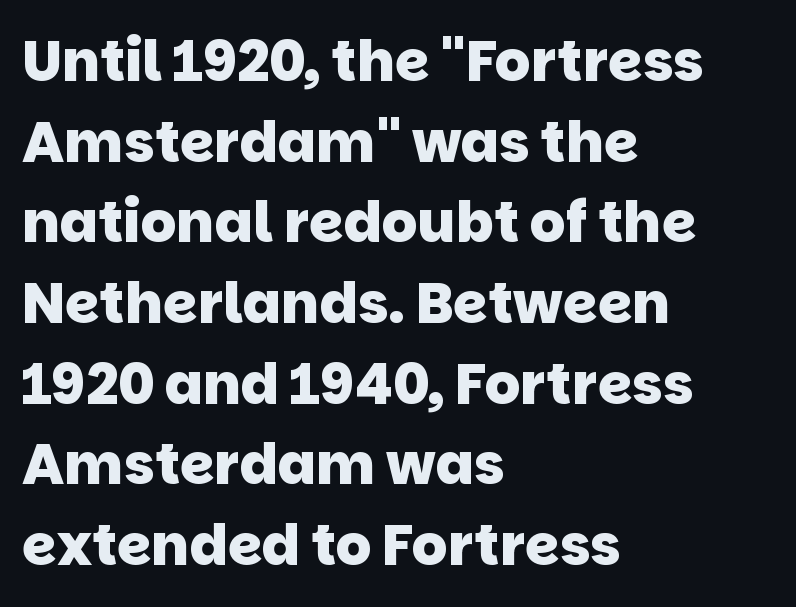
{"serif": "no", "bold": "yes", "weight": "heavy", "width": "normal", "stroke_contrast": "low", "x_height": "large", "monospaced": "no", "underline": "no", "align": "left", "line_spacing": "normal", "line_spacing_ratio": 1.44, "letter_spacing": "normal", "letter_spacing_em": 0.0, "glyph_px": 56}
